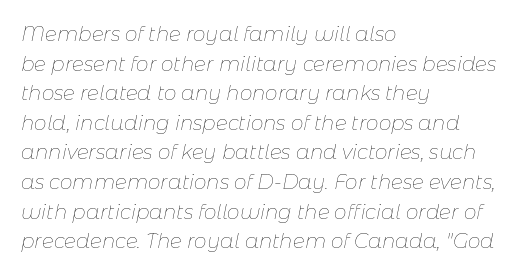
Ink coverage per letter is moderate at most. Notice how the passage keeps a crisp vertical edge on the left only. Each new line begins a customary step beneath the previous one. Nothing unusual about the tracking: characters are spaced as the font intends. Emphasis-style slanted type is in use.
